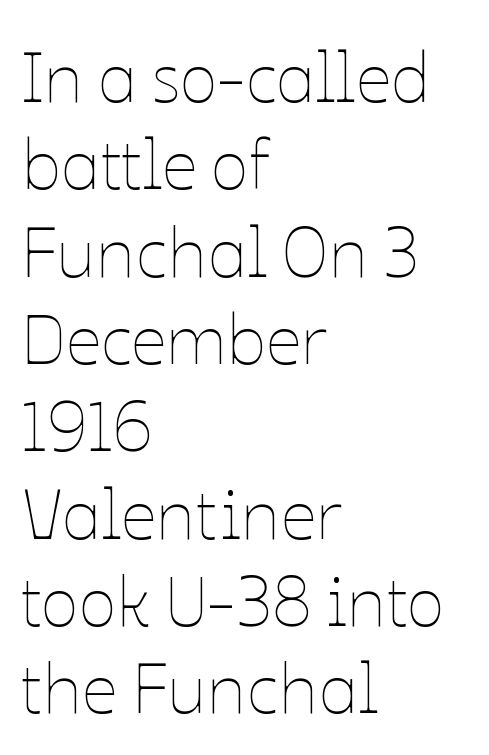
The image shows 71 px thin type, upright; set left-aligned, line spacing 1.23x, normal letter spacing, not underlined; low stroke contrast and a medium x-height.
